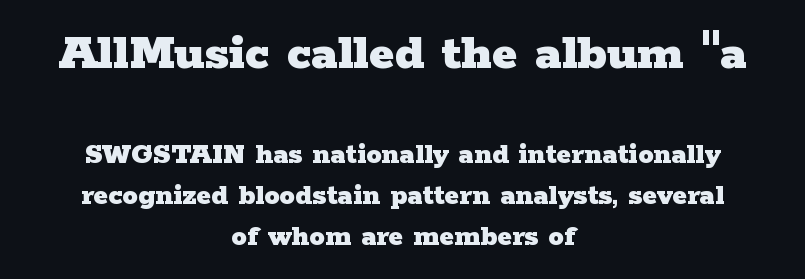
The image shows 54 px heavy, wide serif type, upright; set centered, normal line spacing (1.32x), normal letter spacing, not underlined; the first (top) block is 1.74x larger; low stroke contrast and a medium x-height.
